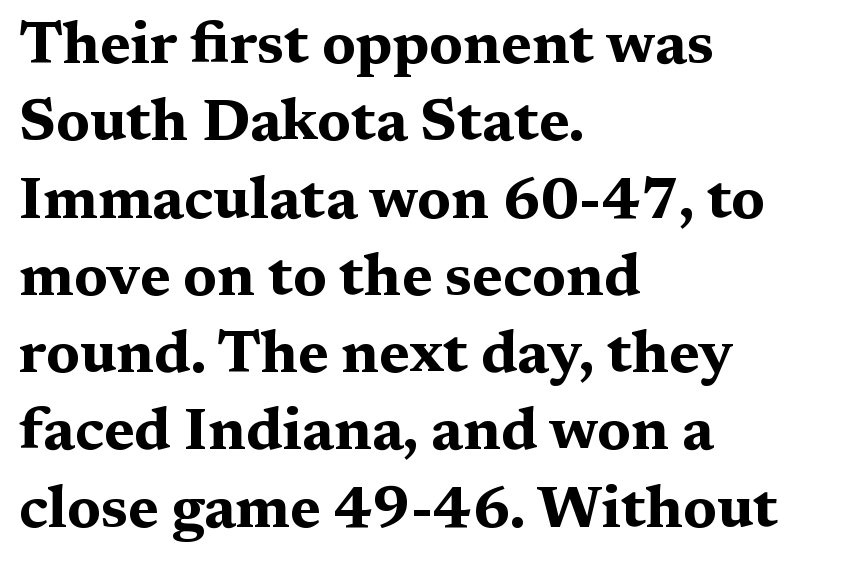
The image shows 59 px bold, wide serif type, upright; set left-aligned, normal line spacing (1.31x), normal letter spacing, not underlined; medium stroke contrast and a medium x-height.
